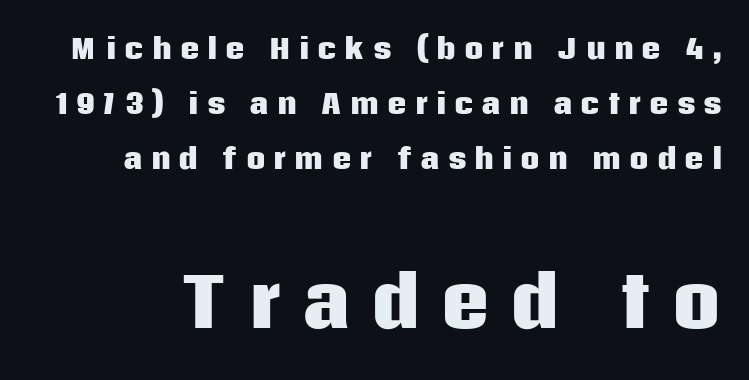
Does the type have serifs? No, each stem ends abruptly. Quick note: underline off. Every letter is thick-stroked: bold, no question. The vertical gap from one line to the next is large. These two chunks differ in scale, with the bottom chunk taking the larger measure. The letters stand upright; this is a roman face.
